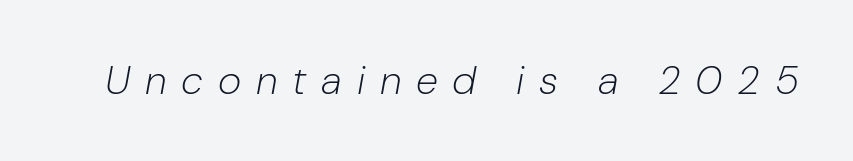
{"italic": "yes", "lean": "right", "slant_degrees": 10, "bold": "no", "weight": "light", "width": "normal", "stroke_contrast": "low", "x_height": "medium", "monospaced": "no", "underline": "no", "letter_spacing": "wide", "letter_spacing_em": 0.37, "glyph_px": 40}
